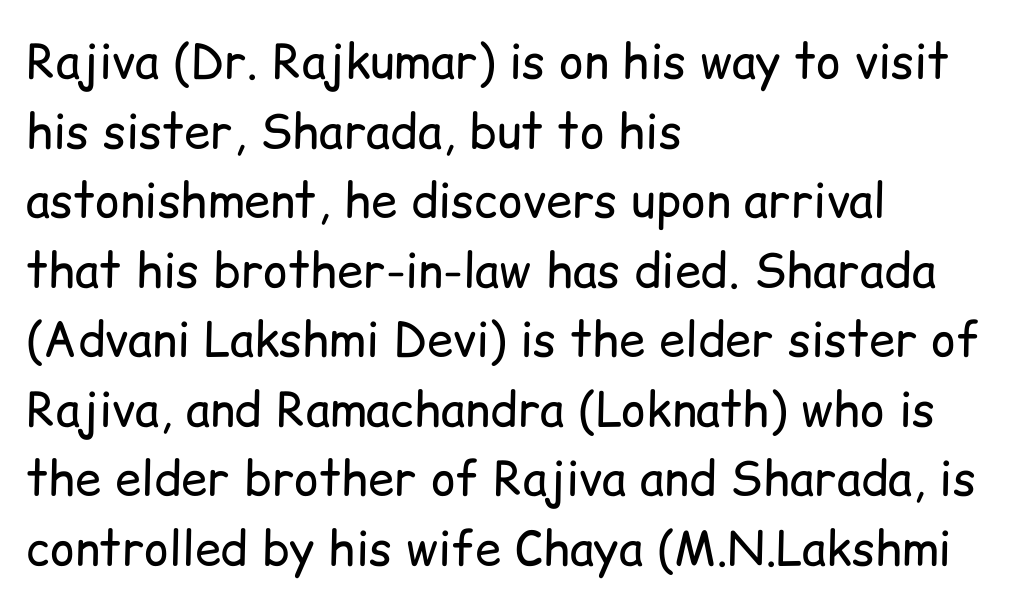
{"serif": "no", "italic": "no", "bold": "no", "weight": "regular", "width": "normal", "stroke_contrast": "low", "x_height": "medium", "monospaced": "no", "underline": "no", "align": "left", "line_spacing": "normal", "line_spacing_ratio": 1.48, "letter_spacing": "normal", "letter_spacing_em": 0.0, "glyph_px": 47}
